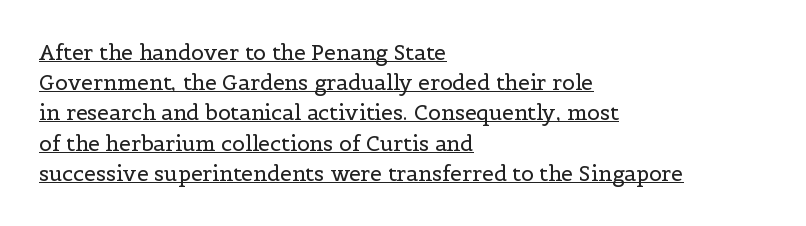
{"italic": "no", "bold": "no", "underline": "yes", "align": "left", "line_spacing": "normal", "line_spacing_ratio": 1.44, "letter_spacing": "normal", "letter_spacing_em": 0.0, "glyph_px": 21}
